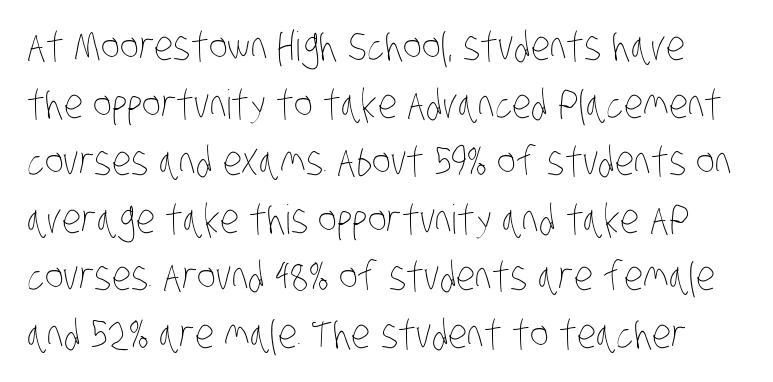
Vertical spacing — default. Note the varied advance widths — an 'i' is clearly narrower than an 'm'. The space beneath each line is pristine and unruled. In terms of letterspacing, this is plain default setting.
